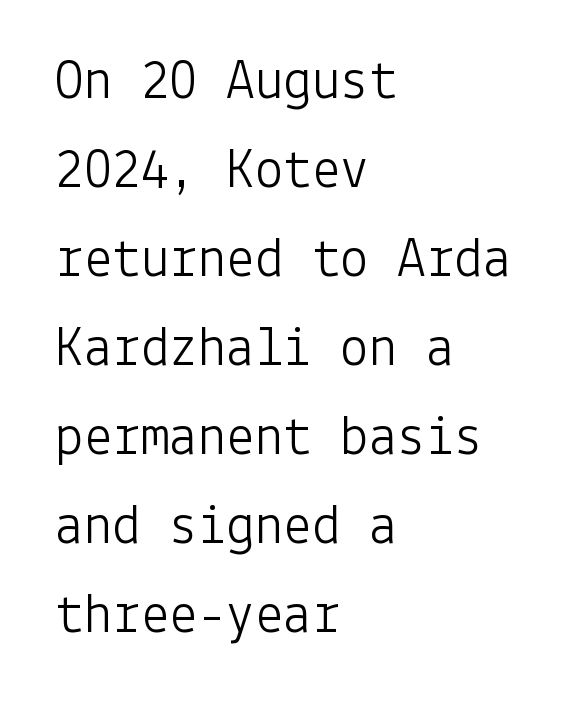
Q: Is the text bold? A: No.
Q: Is the text italic (slanted)? A: No, it is upright.
Q: Is the typeface a serif or a sans-serif typeface? A: Sans-serif.
Q: Is the text underlined? A: No.
Q: How is the paragraph aligned? A: Left-aligned.
Q: Is the spacing between letters normal or unusually wide? A: Normal.
Q: Is the spacing between lines tight, normal or loose? A: Normal.
Q: Width (condensed, normal, or wide)? A: Normal.
Q: Stroke contrast? A: Low.
Q: x-height? A: Medium.
